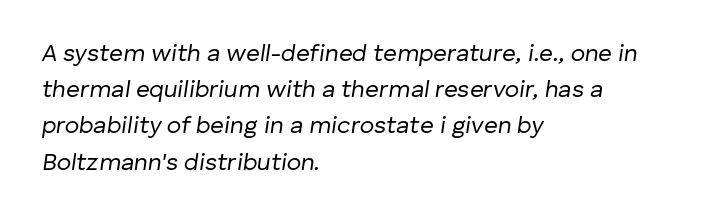
Q: Is the text bold? A: No.
Q: Is the text italic (slanted)? A: Yes, it leans right by about 8 degrees.
Q: Is the text underlined? A: No.
Q: How is the paragraph aligned? A: Left-aligned.
Q: Is the spacing between letters normal or unusually wide? A: Normal.
Q: Is the spacing between lines tight, normal or loose? A: Normal.
